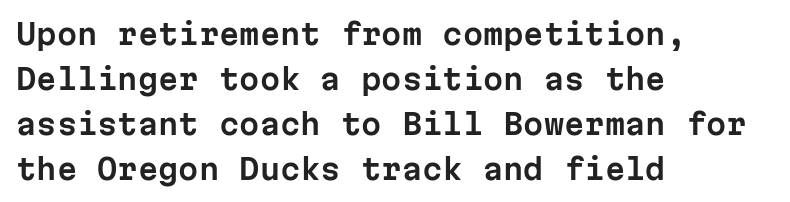
{"serif": "no", "italic": "no", "width": "normal", "stroke_contrast": "low", "x_height": "medium", "monospaced": "yes", "underline": "no", "align": "left", "line_spacing": "normal", "line_spacing_ratio": 1.55, "letter_spacing": "normal", "letter_spacing_em": 0.0, "glyph_px": 29}
